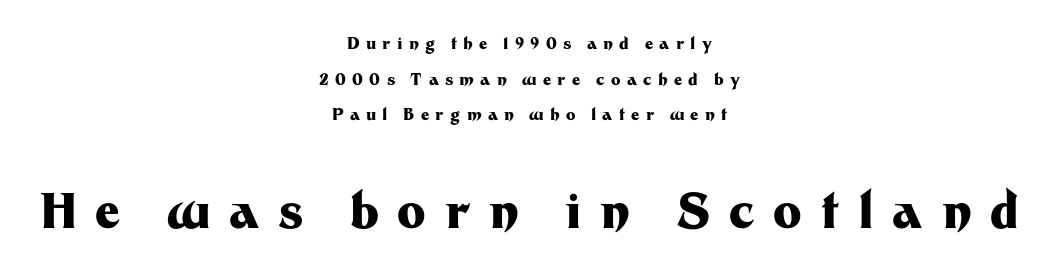
Q: Is the text bold? A: Yes.
Q: Is the text italic (slanted)? A: No, it is upright.
Q: Is the typeface a serif or a sans-serif typeface? A: Sans-serif.
Q: Is the text underlined? A: No.
Q: How is the paragraph aligned? A: Centered.
Q: Is the spacing between letters normal or unusually wide? A: Unusually wide.
Q: Is the spacing between lines tight, normal or loose? A: Loose.
Q: Which block of text is set in a larger size, the first (top) or the second (bottom)? A: The second (bottom) one.
Q: Width (condensed, normal, or wide)? A: Normal.
Q: Stroke contrast? A: Medium.
Q: x-height? A: Medium.
Q: Monospaced? A: No.
